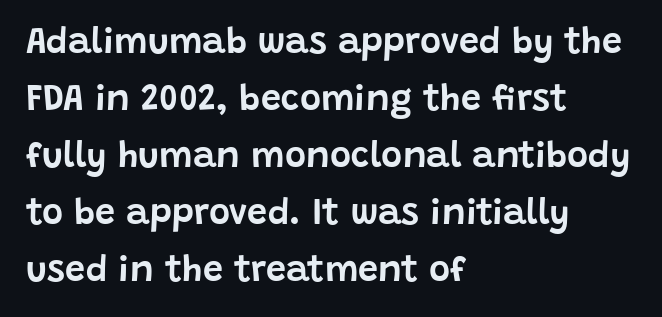
{"serif": "no", "italic": "no", "width": "normal", "stroke_contrast": "low", "x_height": "large", "monospaced": "no", "underline": "no", "align": "left", "line_spacing": "normal", "line_spacing_ratio": 1.58, "letter_spacing": "normal", "letter_spacing_em": 0.0, "glyph_px": 36}
